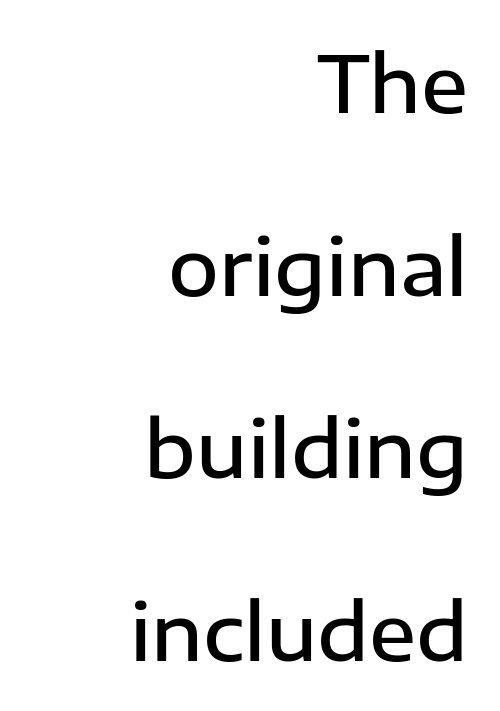
The font is running at a semibold setting, under full bold. Has an underline been added? It has not. Visually the block forms a straight wall on the right and a jagged coastline on the left. Tracking value appears to be zero — textbook default spacing.
